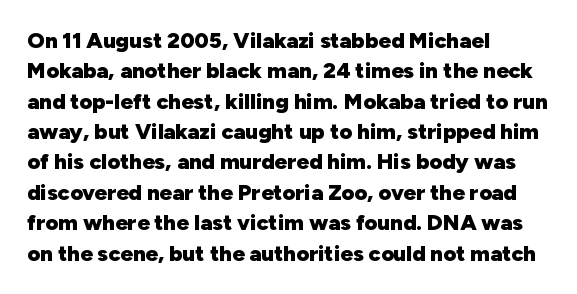
The image shows 22 px bold type, upright; set left-aligned, normal line spacing (1.38x), normal letter spacing, not underlined.
